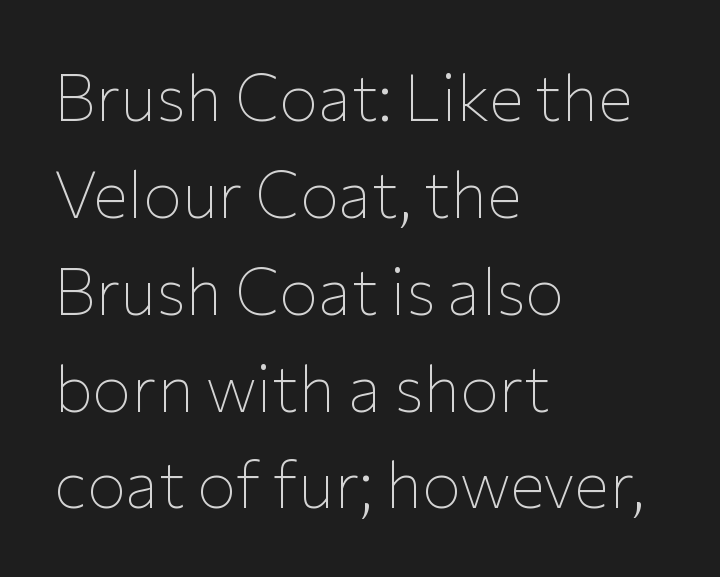
{"serif": "no", "italic": "no", "bold": "no", "weight": "thin", "width": "normal", "stroke_contrast": "low", "x_height": "medium", "monospaced": "no", "underline": "no", "align": "left", "line_spacing": "normal", "line_spacing_ratio": 1.49, "letter_spacing": "normal", "letter_spacing_em": 0.0, "glyph_px": 65}
